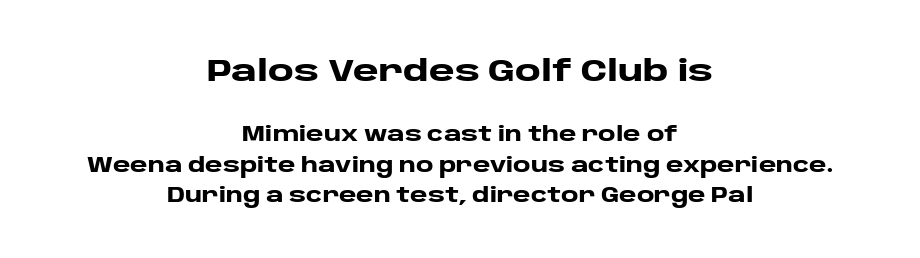
Here the glyphs are tracked normally, forming tight word shapes. Students, this is bold: see how much ink each stroke carries. When letters stand straight like this, we call the style roman or upright. A sans-serif font was chosen for this passage.
